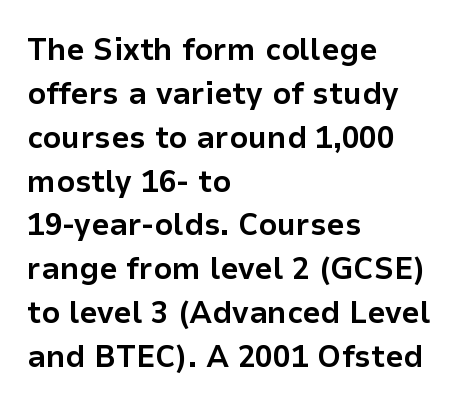
{"serif": "no", "italic": "no", "bold": "yes", "weight": "bold", "width": "normal", "stroke_contrast": "low", "x_height": "medium", "monospaced": "no", "underline": "no", "align": "left", "line_spacing": "normal", "line_spacing_ratio": 1.37, "letter_spacing": "normal", "letter_spacing_em": 0.0, "glyph_px": 32}
